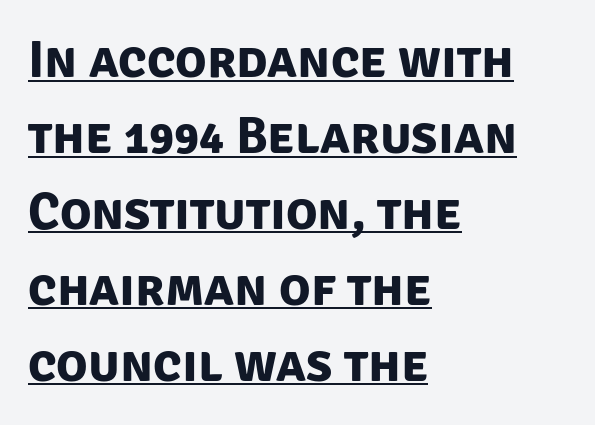
Proportional: the letters do not fall into vertical columns. A normal amount of white space separates one row of letters from the next. Students, this is bold: see how much ink each stroke carries. Does a line run under the words? Yes, clearly. The glyphs in this specimen are sans serif.
